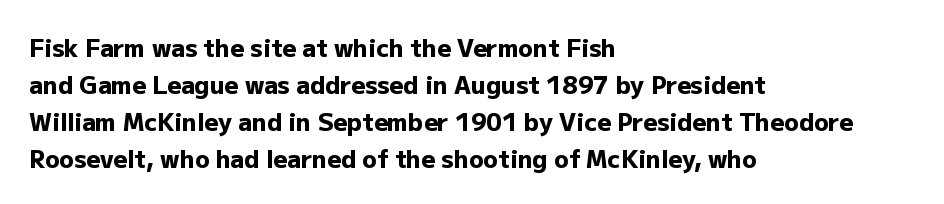
The image shows 24 px bold type, upright; set left-aligned, normal line spacing (1.54x), normal letter spacing, not underlined.
